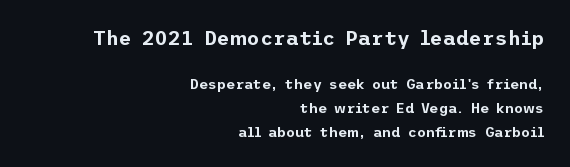
The image shows 20 px text type, upright; set right-aligned, normal line spacing (1.7x), normal letter spacing, not underlined; the first (top) block is 1.43x larger.
